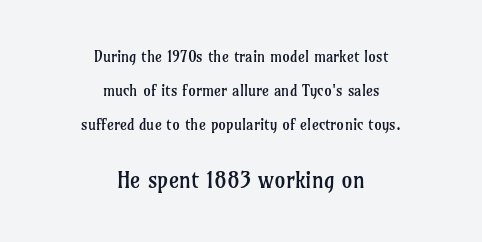
Q: Is the text bold? A: No.
Q: Is the text italic (slanted)? A: No, it is upright.
Q: Is the text underlined? A: No.
Q: How is the paragraph aligned? A: Centered.
Q: Is the spacing between letters normal or unusually wide? A: Normal.
Q: Is the spacing between lines tight, normal or loose? A: Loose.
Q: Which block of text is set in a larger size, the first (top) or the second (bottom)? A: The second (bottom) one.
